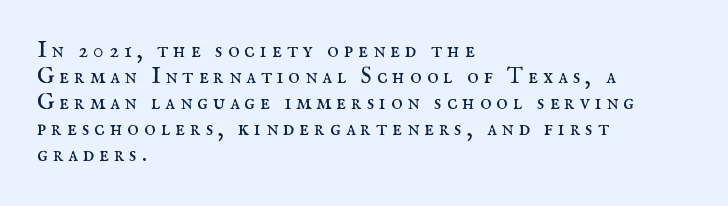
{"italic": "no", "bold": "no", "underline": "no", "align": "left", "line_spacing_ratio": 1.18, "letter_spacing": "wide", "letter_spacing_em": 0.22, "glyph_px": 22}
